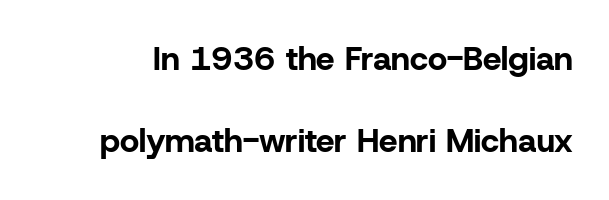
{"serif": "no", "italic": "no", "bold": "yes", "weight": "bold", "width": "normal", "stroke_contrast": "low", "x_height": "medium", "monospaced": "no", "underline": "no", "line_spacing": "loose", "line_spacing_ratio": 2.49, "letter_spacing": "normal", "letter_spacing_em": 0.0, "glyph_px": 33}
